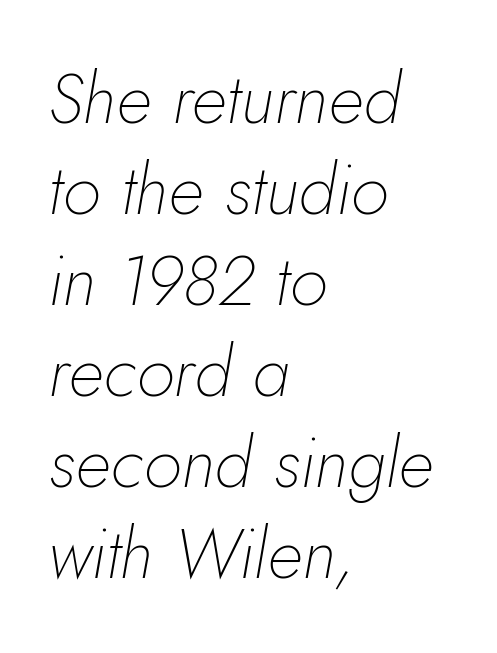
{"italic": "yes", "lean": "right", "slant_degrees": 5, "bold": "no", "weight": "thin", "width": "normal", "stroke_contrast": "low", "x_height": "small", "monospaced": "no", "underline": "no", "align": "left", "line_spacing": "normal", "line_spacing_ratio": 1.3, "letter_spacing": "normal", "letter_spacing_em": 0.0, "glyph_px": 70}
